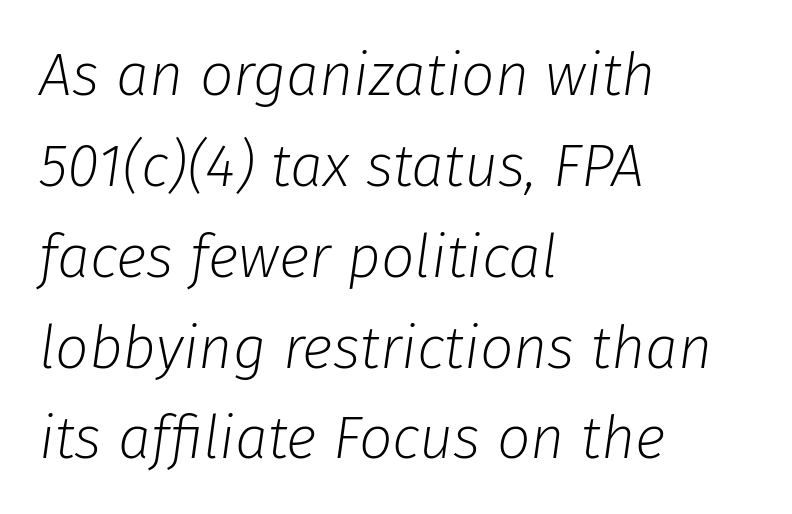
The image shows 59 px light type, italic (leaning right); set left-aligned, normal line spacing (1.54x), normal letter spacing, not underlined; low stroke contrast and a medium x-height.
